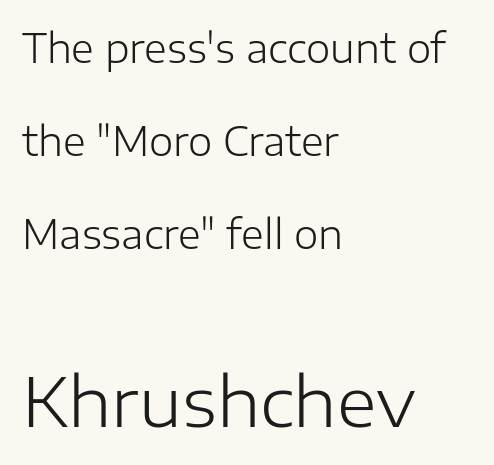
{"serif": "no", "italic": "no", "bold": "no", "weight": "light", "width": "normal", "stroke_contrast": "low", "x_height": "medium", "monospaced": "no", "underline": "no", "align": "left", "line_spacing": "loose", "line_spacing_ratio": 2.39, "letter_spacing": "normal", "letter_spacing_em": 0.0, "larger_block": "second", "size_ratio": 1.74, "glyph_px": 68}
